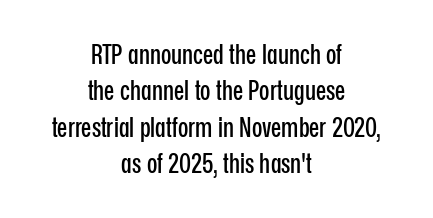
The image shows 27 px text type, upright; set centered, normal line spacing (1.35x), normal letter spacing, not underlined.
